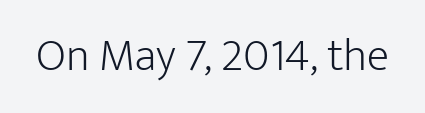
The letters advance in unequal steps, a hallmark of proportional type. Weight: regular or lighter. To sum up the face: it is a sans, with no serifs. Honestly, the letter spacing is just normal — you wouldn't notice it.
